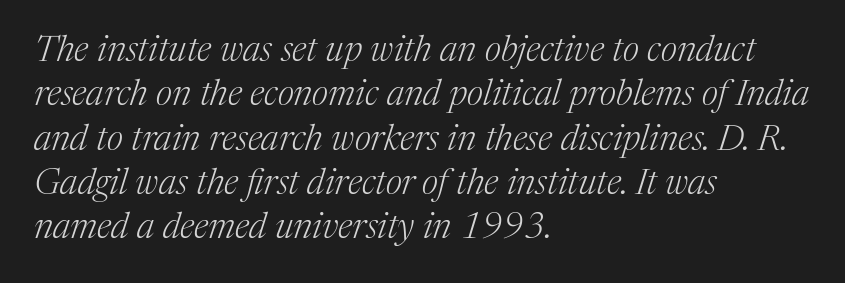
{"serif": "yes", "italic": "yes", "lean": "right", "slant_degrees": 17, "bold": "no", "weight": "light", "width": "normal", "stroke_contrast": "medium", "x_height": "medium", "monospaced": "no", "underline": "no", "align": "left", "line_spacing_ratio": 1.23, "letter_spacing": "normal", "letter_spacing_em": 0.0, "glyph_px": 36}
